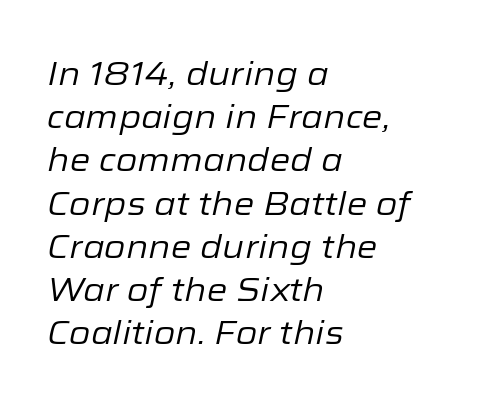
The foot of each line stays bare and open. There's an unmistakable incline to the writing here. Do the characters align in a grid? No, the font is proportional. What stands out about the letter spacing? Nothing — it is the standard amount. Notice how the passage keeps a crisp vertical edge on the left only.
